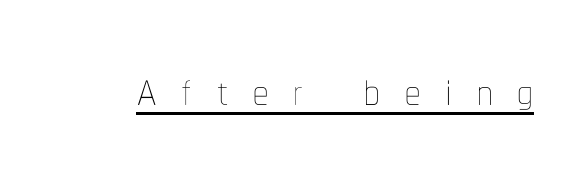
{"italic": "no", "bold": "no", "weight": "thin", "width": "condensed", "stroke_contrast": "low", "x_height": "medium", "monospaced": "no", "underline": "yes", "letter_spacing": "wide", "letter_spacing_em": 0.41, "glyph_px": 61}
